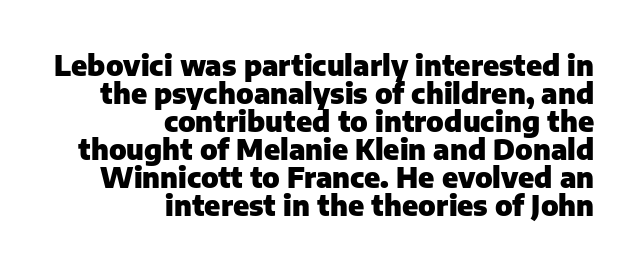
{"serif": "no", "italic": "no", "bold": "yes", "weight": "heavy", "width": "normal", "stroke_contrast": "low", "x_height": "medium", "monospaced": "no", "underline": "no", "align": "right", "line_spacing": "tight", "line_spacing_ratio": 1.0, "letter_spacing": "normal", "letter_spacing_em": 0.0, "glyph_px": 28}
